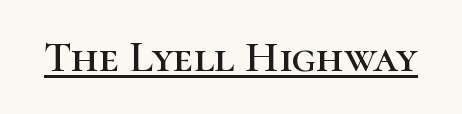
Q: Is the text italic (slanted)? A: No, it is upright.
Q: Is the typeface a serif or a sans-serif typeface? A: Serif.
Q: Is the text underlined? A: Yes.
Q: Is the spacing between letters normal or unusually wide? A: Normal.
Q: Width (condensed, normal, or wide)? A: Normal.
Q: Stroke contrast? A: High.
Q: x-height? A: Medium.
Q: Monospaced? A: No.
